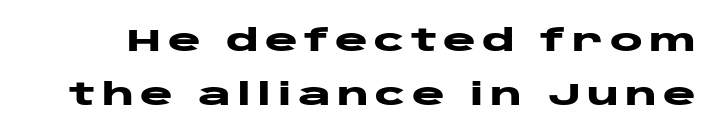
Q: Is the text bold? A: Yes.
Q: Is the text italic (slanted)? A: No, it is upright.
Q: Is the typeface a serif or a sans-serif typeface? A: Sans-serif.
Q: Is the text underlined? A: No.
Q: Is the spacing between letters normal or unusually wide? A: Unusually wide.
Q: Width (condensed, normal, or wide)? A: Wide.
Q: Stroke contrast? A: Low.
Q: x-height? A: Large.
Q: Monospaced? A: No.
